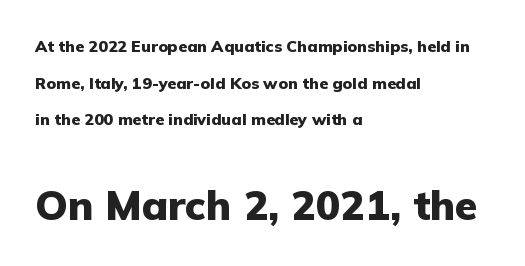
{"serif": "no", "italic": "no", "bold": "yes", "weight": "heavy", "width": "normal", "stroke_contrast": "low", "x_height": "medium", "monospaced": "no", "underline": "no", "align": "left", "line_spacing": "loose", "line_spacing_ratio": 2.29, "letter_spacing": "normal", "letter_spacing_em": 0.0, "larger_block": "second", "size_ratio": 2.56, "glyph_px": 41}
